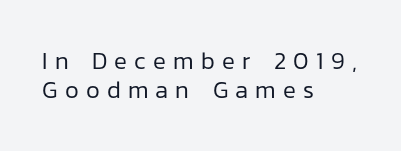
Q: Is the text bold? A: No.
Q: Is the text italic (slanted)? A: No, it is upright.
Q: Is the text underlined? A: No.
Q: How is the paragraph aligned? A: Left-aligned.
Q: Is the spacing between letters normal or unusually wide? A: Unusually wide.
